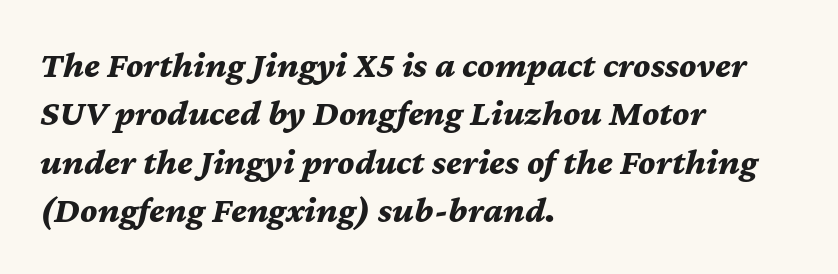
Q: Is the text bold? A: Yes.
Q: Is the text italic (slanted)? A: Yes, it leans right by about 12 degrees.
Q: Is the text underlined? A: No.
Q: How is the paragraph aligned? A: Left-aligned.
Q: Is the spacing between letters normal or unusually wide? A: Normal.
Q: Is the spacing between lines tight, normal or loose? A: Normal.
Q: Width (condensed, normal, or wide)? A: Normal.
Q: Stroke contrast? A: Medium.
Q: x-height? A: Medium.
Q: Monospaced? A: No.
